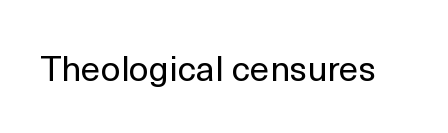
Compared with typical body copy, the letter spacing here is the same. Note the varied advance widths — an 'i' is clearly narrower than an 'm'. The type family on display is of the sans-serif kind. The weight tops out at a normal text grade. The space beneath each line is pristine and unruled.
